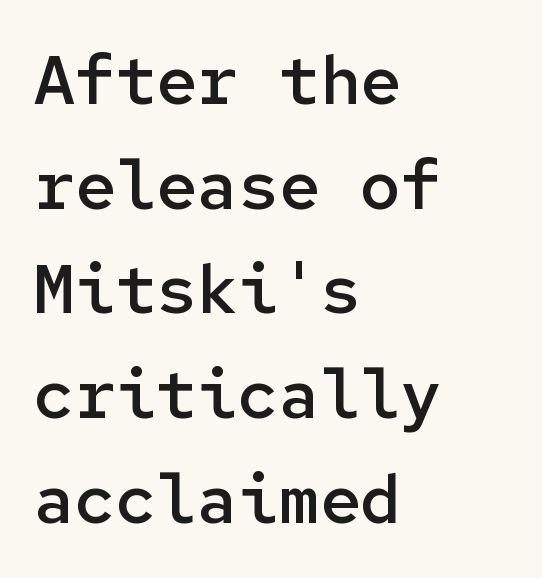
Note the uniform advance width — an 'i' takes as much space as an 'm'. Casual observation: everything's shoved over to the left. Anything drawn beneath the words? Only blank space. The type is set solid horizontally, with unmodified tracking. A typesetter would call this leading conventional body-copy spacing.
